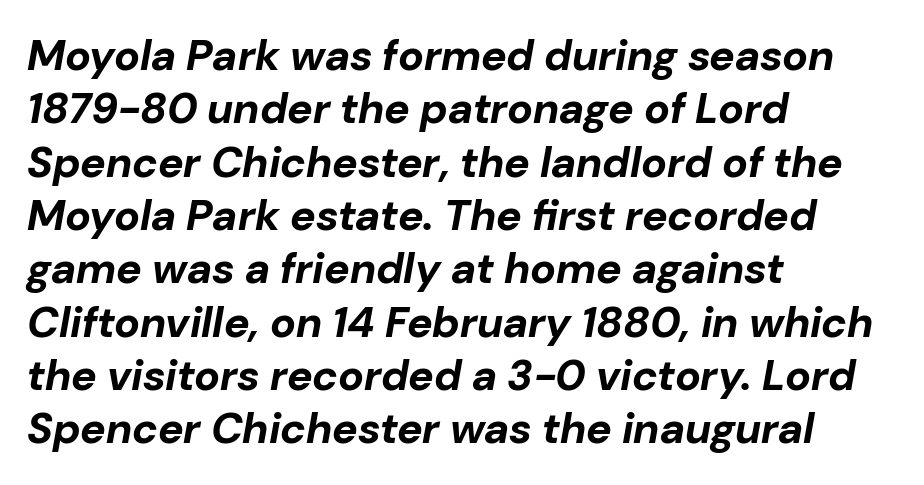
{"italic": "yes", "lean": "right", "slant_degrees": 10, "bold": "yes", "weight": "bold", "width": "normal", "stroke_contrast": "low", "x_height": "medium", "monospaced": "no", "underline": "no", "align": "left", "line_spacing_ratio": 1.24, "letter_spacing": "normal", "letter_spacing_em": 0.0, "glyph_px": 43}
